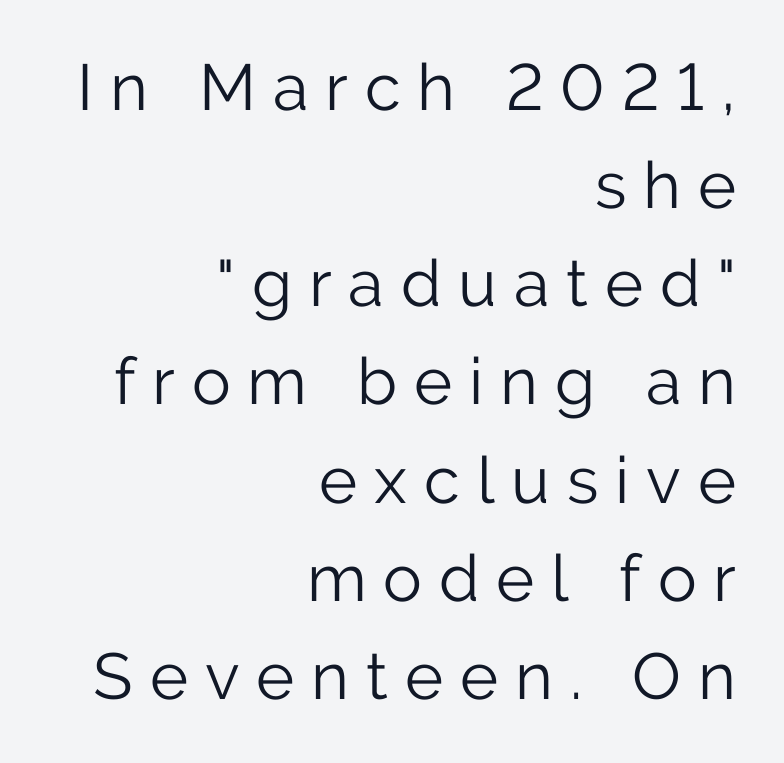
Every stem runs plumb, perpendicular to the baseline. This sample is right-justified, so line beginnings fall wherever the words allow. Note the varied advance widths — an 'i' is clearly narrower than an 'm'. You could only call the tracking loose — the letters float apart.
